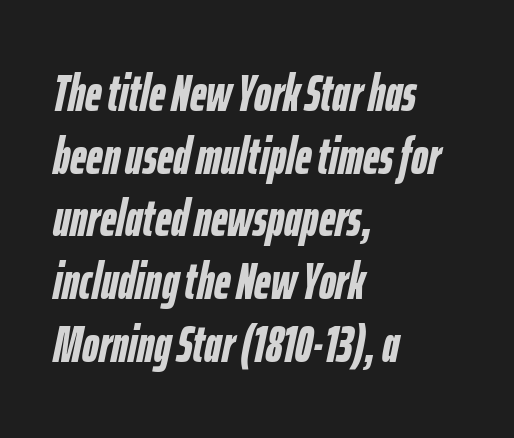
{"italic": "yes", "lean": "right", "slant_degrees": 12, "bold": "yes", "weight": "semibold", "width": "condensed", "stroke_contrast": "low", "x_height": "medium", "monospaced": "no", "underline": "no", "align": "left", "line_spacing_ratio": 1.23, "letter_spacing": "normal", "letter_spacing_em": 0.0, "glyph_px": 51}
